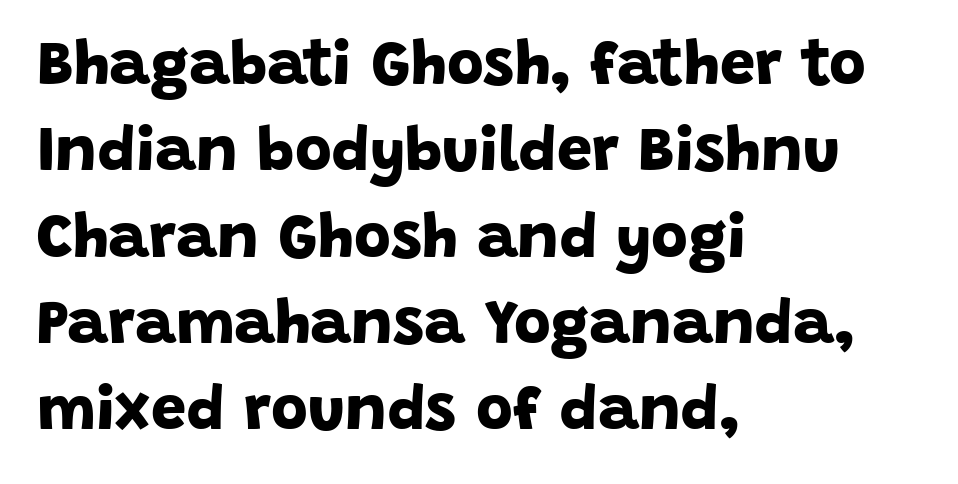
Q: Is the text bold? A: Yes.
Q: Is the typeface a serif or a sans-serif typeface? A: Sans-serif.
Q: Is the text underlined? A: No.
Q: How is the paragraph aligned? A: Left-aligned.
Q: Is the spacing between letters normal or unusually wide? A: Normal.
Q: Is the spacing between lines tight, normal or loose? A: Normal.
Q: Width (condensed, normal, or wide)? A: Normal.
Q: Stroke contrast? A: Low.
Q: x-height? A: Large.
Q: Monospaced? A: No.
